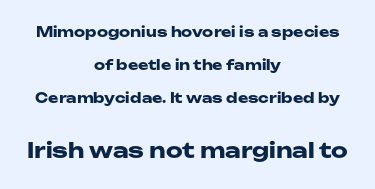
{"italic": "no", "bold": "yes", "underline": "no", "align": "center", "line_spacing": "loose", "line_spacing_ratio": 2.35, "letter_spacing": "normal", "letter_spacing_em": 0.0, "larger_block": "second", "size_ratio": 1.5, "glyph_px": 21}
